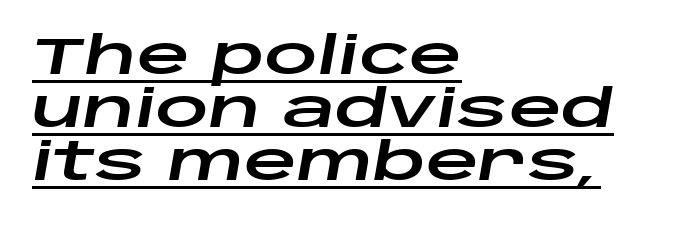
{"italic": "yes", "lean": "right", "slant_degrees": 10, "width": "wide", "stroke_contrast": "low", "x_height": "large", "monospaced": "no", "underline": "yes", "align": "left", "line_spacing": "tight", "line_spacing_ratio": 1.02, "letter_spacing": "normal", "letter_spacing_em": 0.0, "glyph_px": 52}
